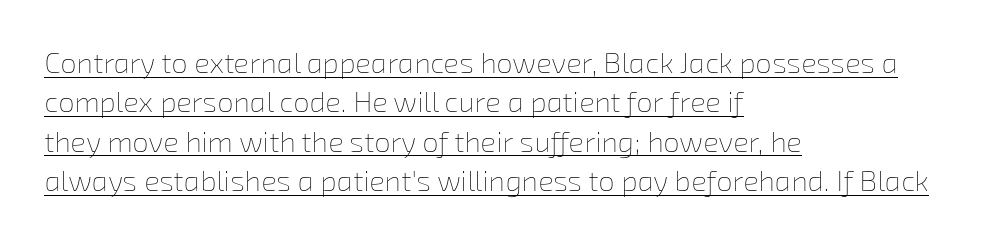
Line beginnings align vertically; line endings do not. Proportional: the letters do not fall into vertical columns. The strokes carry an ordinary text weight at most. Normally led — the rows are evenly, conventionally spaced. Looks like someone drew a line under every word here. Nobody touched the tracking dial on this one.
